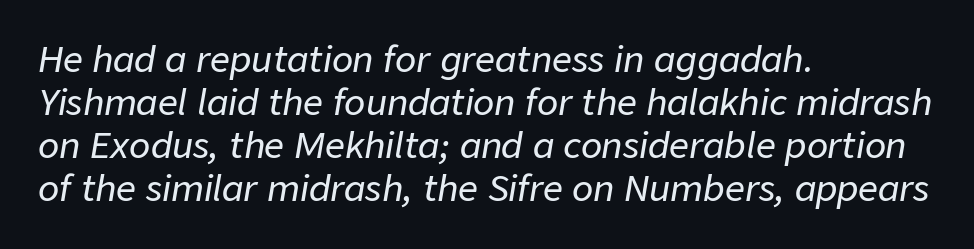
Q: Is the text italic (slanted)? A: Yes, it leans right by about 9 degrees.
Q: Is the text underlined? A: No.
Q: How is the paragraph aligned? A: Left-aligned.
Q: Is the spacing between letters normal or unusually wide? A: Normal.
Q: Width (condensed, normal, or wide)? A: Normal.
Q: Stroke contrast? A: Low.
Q: x-height? A: Medium.
Q: Monospaced? A: No.
